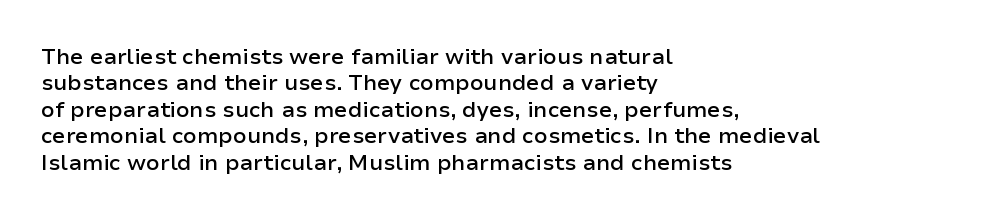
{"italic": "no", "bold": "semi", "underline": "no", "align": "left", "line_spacing_ratio": 1.2, "letter_spacing": "normal", "letter_spacing_em": 0.0, "glyph_px": 22}
